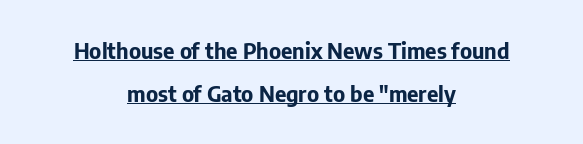
This block would shrink considerably if given ordinary leading; it's expanded now. The whitespace from short lines is split evenly between both sides. Spacing between characters is what you'd get straight out of the box. A continuous stroke trails under the words, as in a hyperlink. These lines carry a lot of weight — the face is fully bold.
